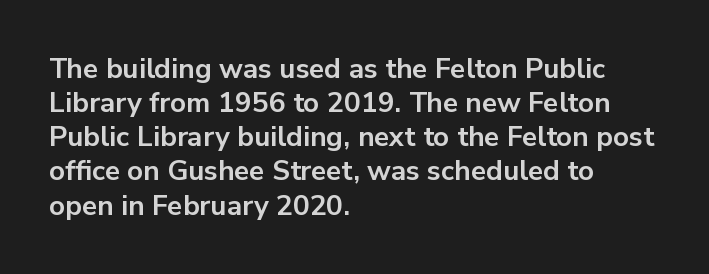
{"serif": "no", "italic": "no", "bold": "yes", "weight": "bold", "width": "normal", "stroke_contrast": "low", "x_height": "medium", "monospaced": "no", "underline": "no", "align": "left", "line_spacing_ratio": 1.22, "letter_spacing": "normal", "letter_spacing_em": 0.0, "glyph_px": 28}
